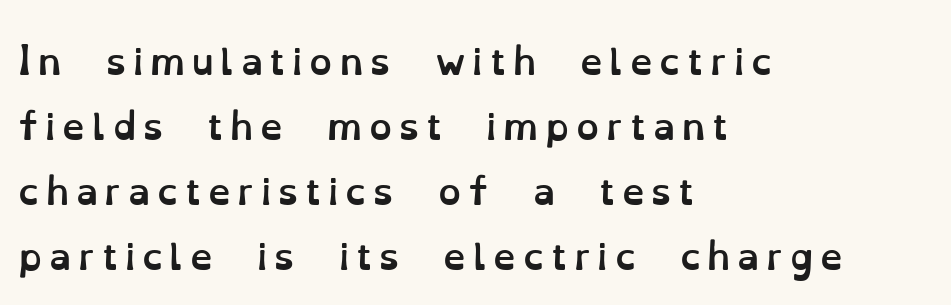
The image shows 36 px semibold type, upright; set left-aligned, line spacing 1.81x, not underlined; low stroke contrast and a small x-height.
